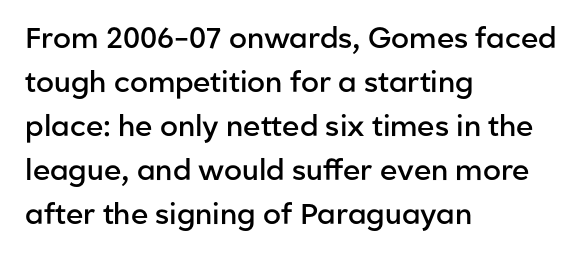
The image shows 29 px semibold sans-serif type, upright; set left-aligned, normal line spacing (1.52x), normal letter spacing, not underlined; low stroke contrast and a medium x-height.
